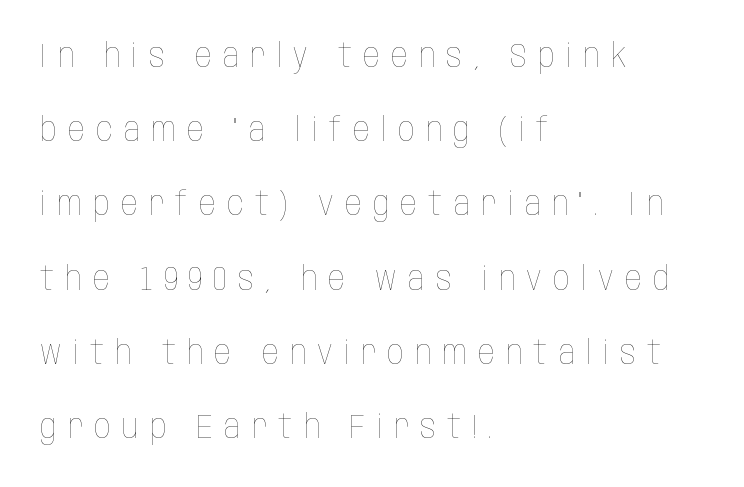
The image shows 33 px thin, condensed type, upright; set left-aligned, loose line spacing (2.25x), unusually wide letter spacing (+0.34 em), not underlined; low stroke contrast and a large x-height.
